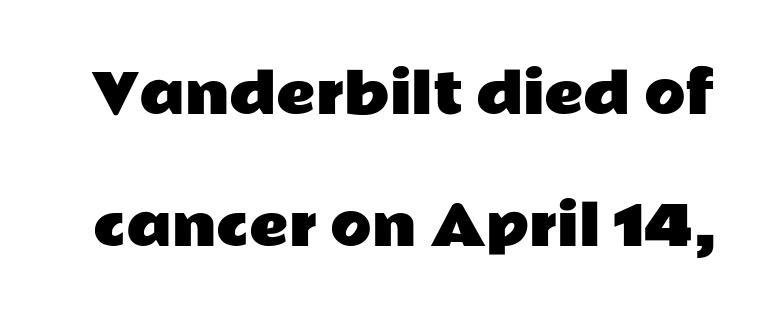
Between one letter and the next there's only the usual sliver of space. The letters stand upright; this is a roman face. Underlining? Definitely not there. Think of a printed novel: that variable character pitch is what you see here. Line spacing here is loose.
